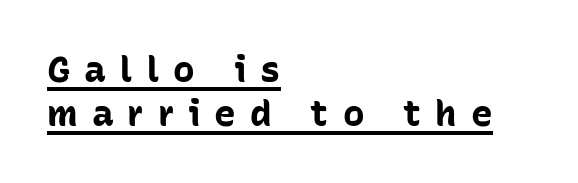
Caption: bold face, heavy strokes. Line starts are locked; line ends wander. Check the space under the baseline: a stroke is drawn there. The face used here is proportionally spaced, like ordinary book or web type.
